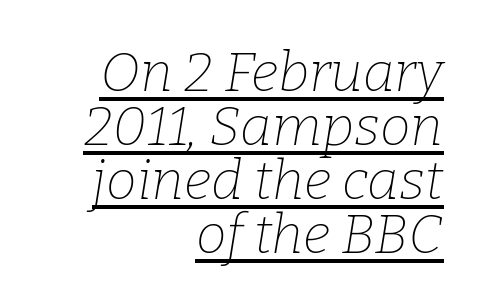
The image shows 55 px thin serif type, italic (leaning right); set right-aligned, tight line spacing (0.98x), normal letter spacing, underlined; low stroke contrast and a medium x-height.
